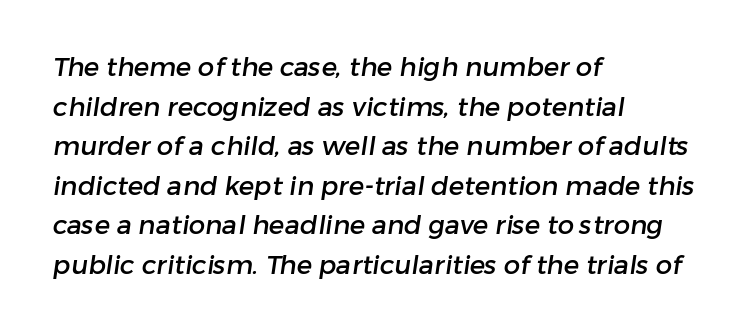
The image shows 26 px text type; set left-aligned, normal line spacing (1.52x), normal letter spacing, not underlined.
